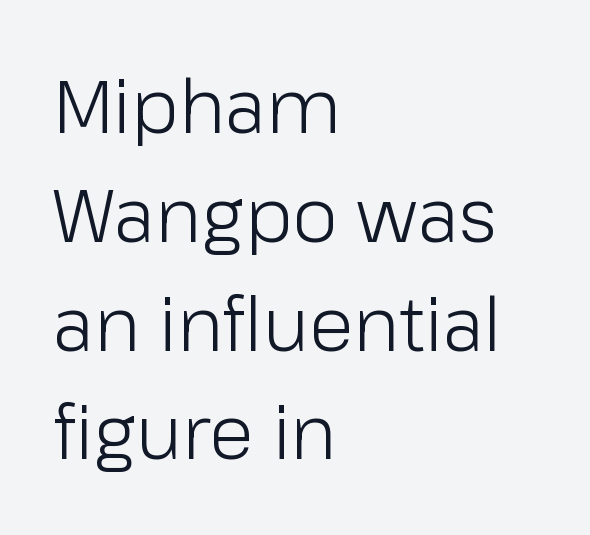
Q: Is the text bold? A: No.
Q: Is the text italic (slanted)? A: No, it is upright.
Q: Is the typeface a serif or a sans-serif typeface? A: Sans-serif.
Q: Is the text underlined? A: No.
Q: How is the paragraph aligned? A: Left-aligned.
Q: Is the spacing between letters normal or unusually wide? A: Normal.
Q: Is the spacing between lines tight, normal or loose? A: Normal.
Q: Width (condensed, normal, or wide)? A: Normal.
Q: Stroke contrast? A: Low.
Q: x-height? A: Medium.
Q: Monospaced? A: No.
